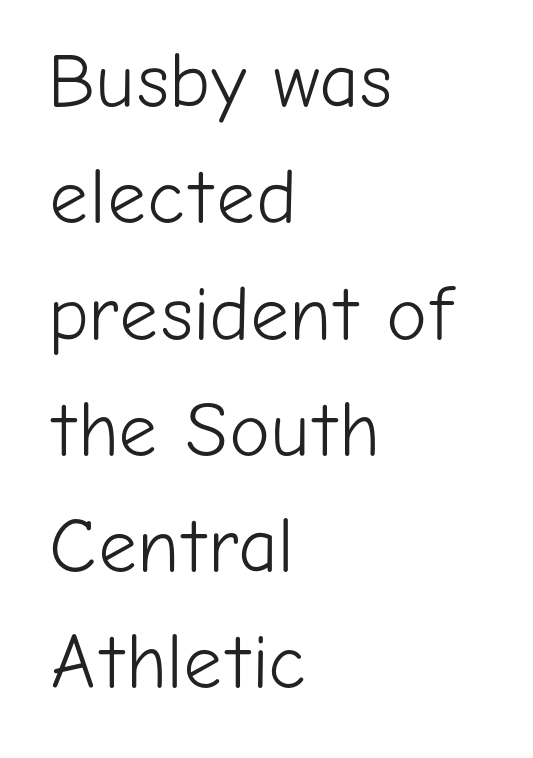
{"serif": "no", "italic": "no", "bold": "no", "weight": "light", "width": "normal", "stroke_contrast": "low", "x_height": "medium", "monospaced": "no", "underline": "no", "align": "left", "line_spacing": "normal", "line_spacing_ratio": 1.51, "letter_spacing": "normal", "letter_spacing_em": 0.0, "glyph_px": 77}
